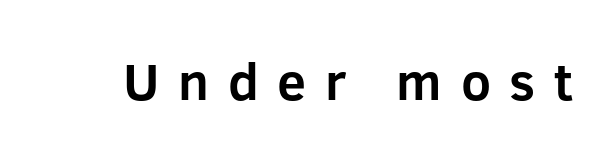
{"serif": "no", "italic": "no", "bold": "yes", "weight": "bold", "width": "normal", "stroke_contrast": "low", "x_height": "medium", "monospaced": "no", "underline": "no", "letter_spacing": "wide", "letter_spacing_em": 0.36, "glyph_px": 52}
